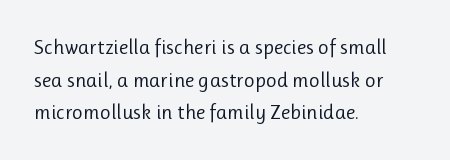
The axis of the letterforms is exactly vertical. Here the glyphs are tracked normally, forming tight word shapes. Descenders hang freely into open space. Line beginnings align vertically; line endings do not. The rows are spaced the way most documents space them.
